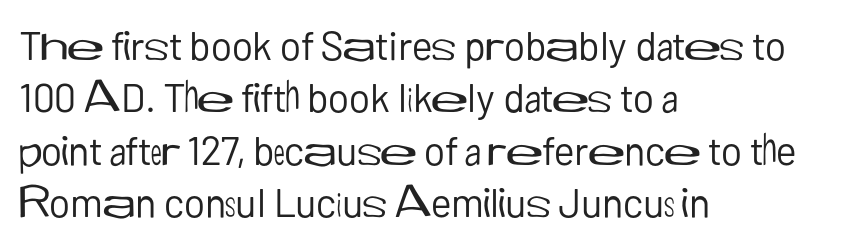
In terms of leading, this rendering sits right in the middle. This sample has the flowing, uneven cadence of proportional lettering. I'd call this a sans setting — the letters go barefoot. No chunkiness to these letters — they're not bold. Teacher's note: observe the even left margin — that is flush-left alignment.
